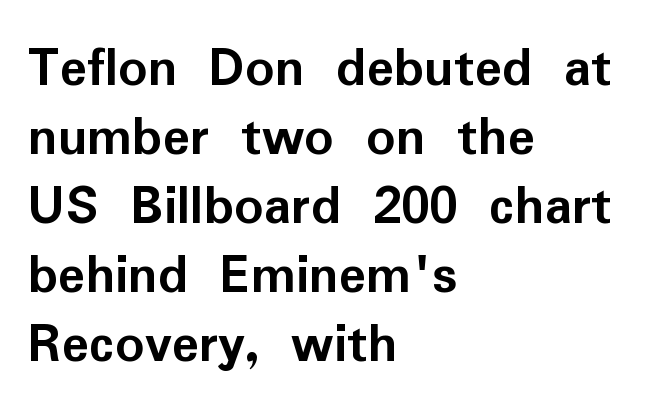
{"serif": "no", "italic": "no", "bold": "yes", "weight": "semibold", "width": "normal", "stroke_contrast": "low", "x_height": "medium", "monospaced": "no", "underline": "no", "align": "left", "line_spacing_ratio": 1.21, "letter_spacing": "normal", "letter_spacing_em": 0.0, "glyph_px": 57}
